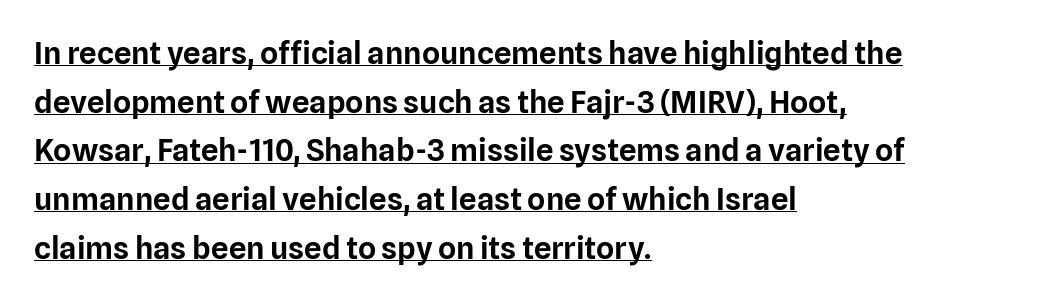
The image shows 31 px sans-serif type, upright; set left-aligned, normal line spacing (1.57x), normal letter spacing, underlined; low stroke contrast and a medium x-height.
